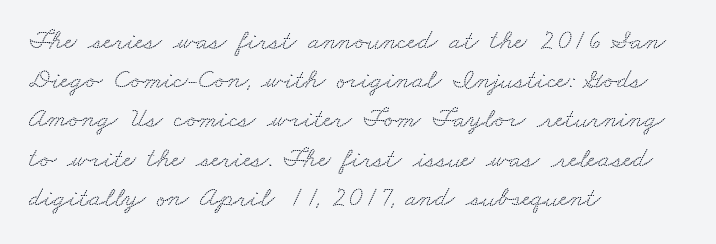
The letters sit at their default tracking, neither squeezed nor spread. Does the type have serifs? Yes, each stem ends in a small foot. Beneath every word, the page is bare. Here the designer chose a conventional face with non-uniform glyph widths. Alignment: flush left.
